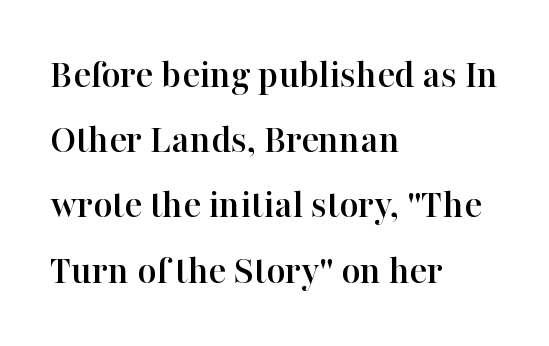
Observe the serifs anchoring each vertical stroke in this sample. The passage shown is not underscored anywhere. Ordinary non-slanted type is in use. The typesetter chose a ragged-right arrangement here.
